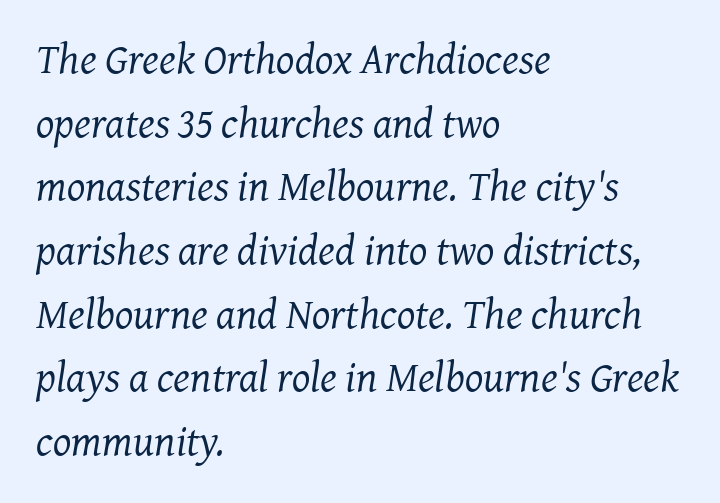
{"serif": "yes", "italic": "yes", "lean": "right", "slant_degrees": 7, "bold": "no", "weight": "regular", "width": "normal", "stroke_contrast": "medium", "x_height": "medium", "monospaced": "no", "underline": "no", "align": "left", "line_spacing": "normal", "line_spacing_ratio": 1.48, "letter_spacing": "normal", "letter_spacing_em": 0.0, "glyph_px": 43}
